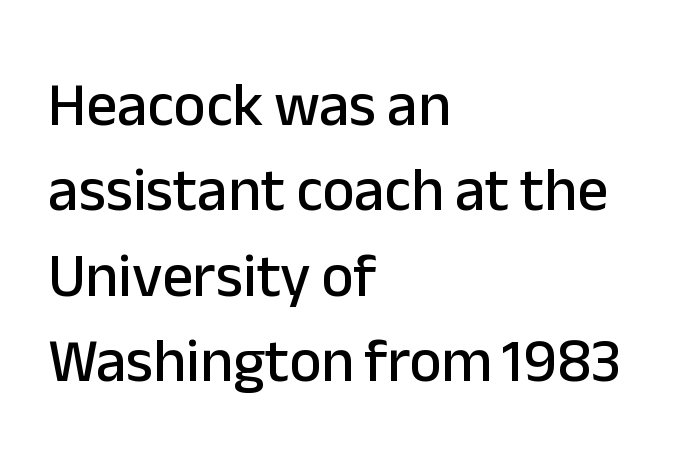
{"serif": "no", "italic": "no", "width": "normal", "stroke_contrast": "low", "x_height": "medium", "monospaced": "no", "underline": "no", "align": "left", "line_spacing": "normal", "line_spacing_ratio": 1.4, "letter_spacing": "normal", "letter_spacing_em": 0.0, "glyph_px": 61}
